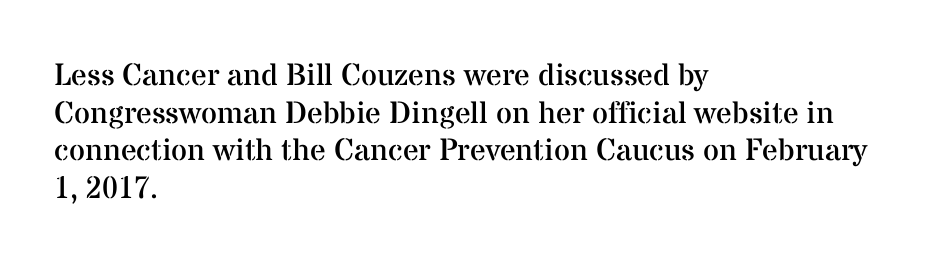
{"serif": "yes", "italic": "no", "bold": "no", "weight": "regular", "width": "normal", "stroke_contrast": "medium", "x_height": "medium", "monospaced": "no", "underline": "no", "align": "left", "line_spacing_ratio": 1.21, "letter_spacing": "normal", "letter_spacing_em": 0.0, "glyph_px": 31}
